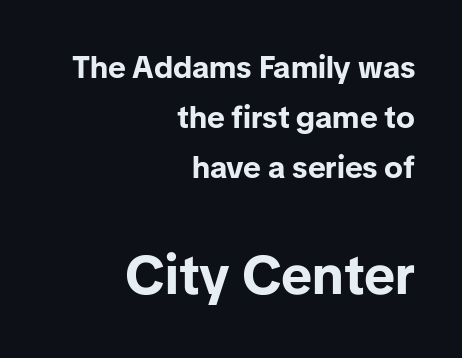
The image shows 54 px bold sans-serif type, upright; set right-aligned, normal line spacing (1.61x), normal letter spacing, not underlined; the second (bottom) block is 1.74x larger; low stroke contrast and a medium x-height.
